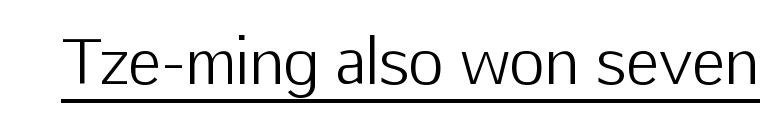
Q: Is the text bold? A: No.
Q: Is the text italic (slanted)? A: No, it is upright.
Q: Is the typeface a serif or a sans-serif typeface? A: Sans-serif.
Q: Is the text underlined? A: Yes.
Q: Is the spacing between letters normal or unusually wide? A: Normal.
Q: Width (condensed, normal, or wide)? A: Normal.
Q: Stroke contrast? A: Low.
Q: x-height? A: Medium.
Q: Monospaced? A: No.
